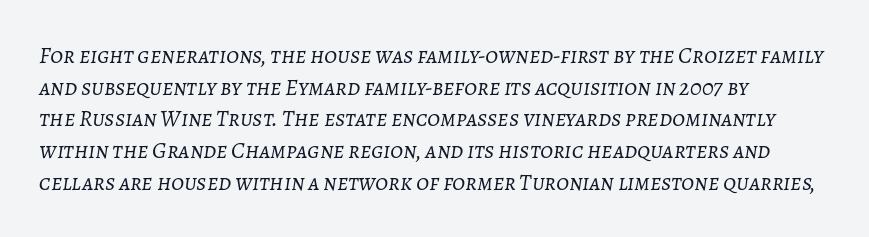
The image shows 23 px text type, italic (leaning right); set left-aligned, normal line spacing (1.38x), normal letter spacing, not underlined.
